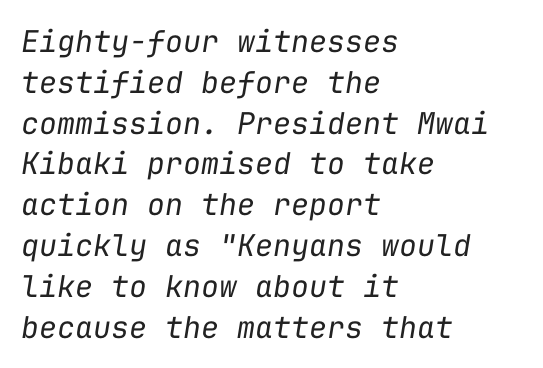
Q: Is the text bold? A: No.
Q: Is the text italic (slanted)? A: Yes, it leans right by about 9 degrees.
Q: Is the text underlined? A: No.
Q: How is the paragraph aligned? A: Left-aligned.
Q: Is the spacing between letters normal or unusually wide? A: Normal.
Q: Is the spacing between lines tight, normal or loose? A: Normal.
Q: Width (condensed, normal, or wide)? A: Normal.
Q: Stroke contrast? A: Low.
Q: x-height? A: Medium.
Q: Monospaced? A: Yes.
